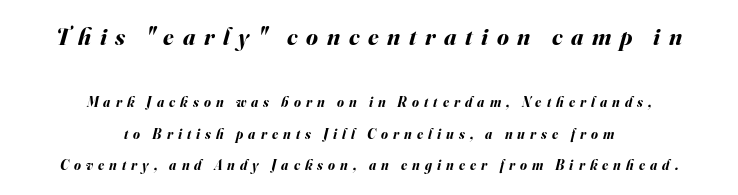
Compared with ordinary roman type, these characters are visibly tilted. As a designer I'd log this as weight 700, bold. Bare-footed words on every line. There is plenty of visible air inserted between adjacent glyphs.
